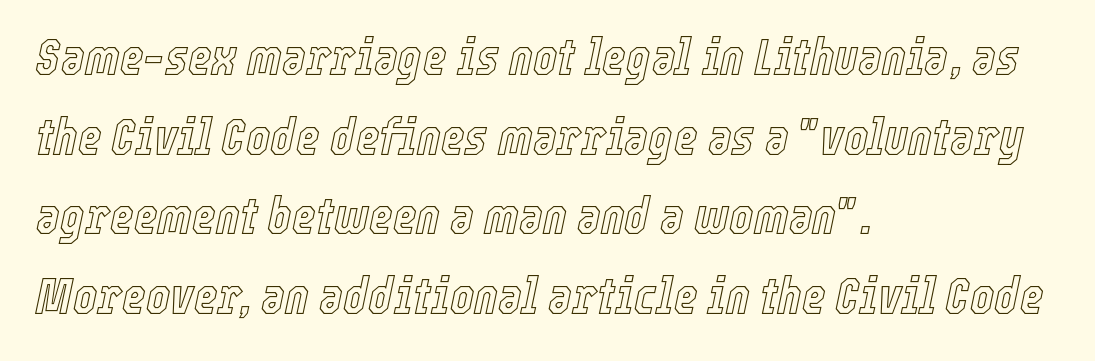
Leading matches the norm, producing a regular column. Line starts are locked; line ends wander. If you drew a line through each stem, it would be angled. Is the letter spacing exaggerated? No — it looks like the ordinary default.
